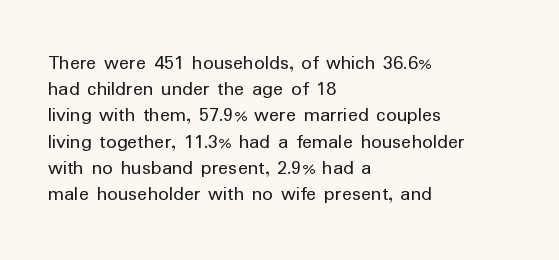
The image shows 21 px text type, upright; set left-aligned, normal line spacing (1.25x), normal letter spacing, not underlined.
